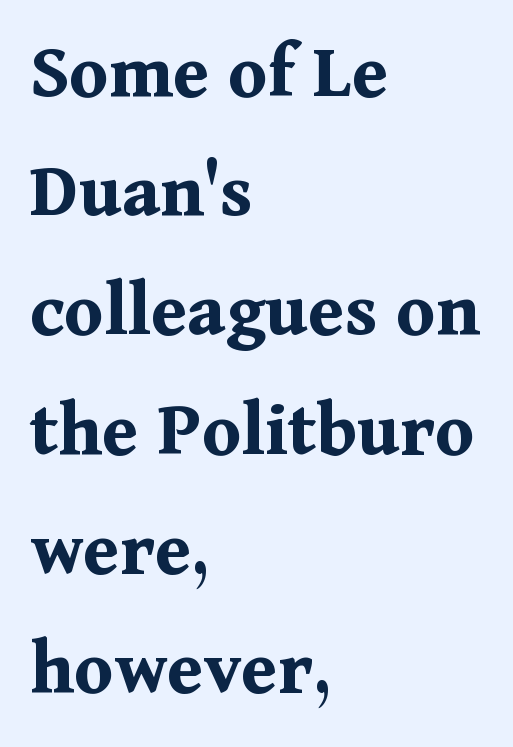
The image shows 80 px bold serif type, upright; set left-aligned, normal line spacing (1.49x), normal letter spacing, not underlined; medium stroke contrast and a medium x-height.
